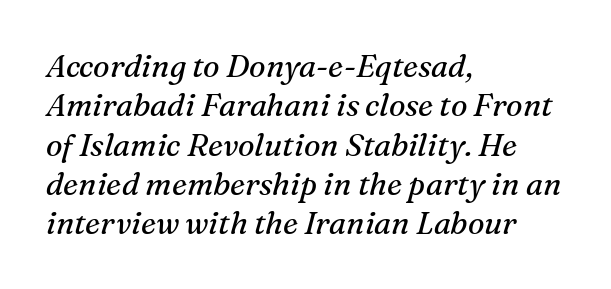
The type is set solid horizontally, with unmodified tracking. The glyphs in this specimen are seriffed. The gap between lines stays unmarked. Each stroke keeps to a modest, everyday thickness or less. This sample has the flowing, uneven cadence of proportional lettering. The rag falls on the right side of this text block.
